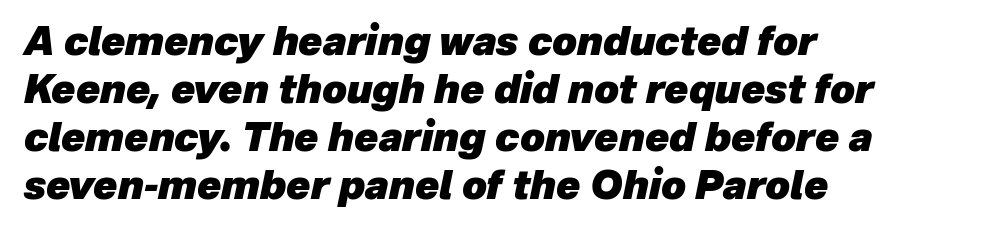
Q: Is the text bold? A: Yes.
Q: Is the text italic (slanted)? A: Yes, it leans right by about 12 degrees.
Q: Is the text underlined? A: No.
Q: How is the paragraph aligned? A: Left-aligned.
Q: Is the spacing between letters normal or unusually wide? A: Normal.
Q: Width (condensed, normal, or wide)? A: Normal.
Q: Stroke contrast? A: Low.
Q: x-height? A: Medium.
Q: Monospaced? A: No.
